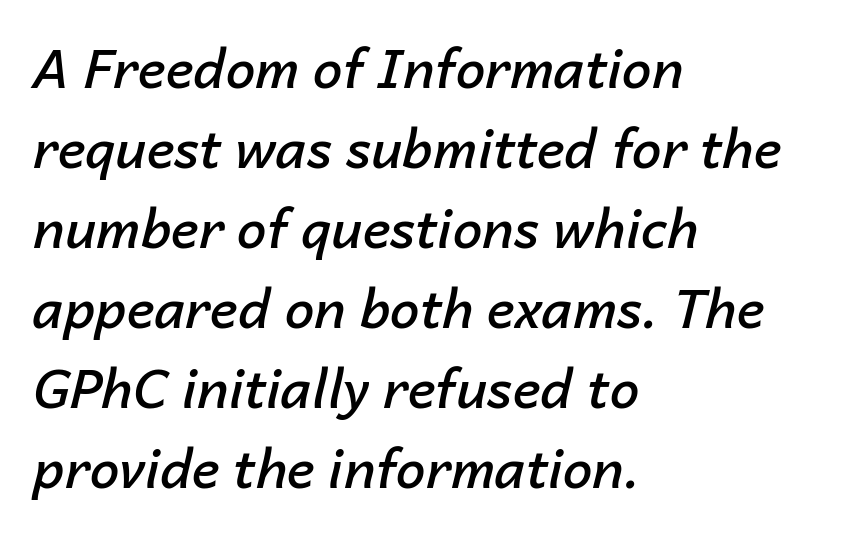
{"italic": "yes", "lean": "right", "slant_degrees": 14, "bold": "semi", "weight": "semibold", "width": "normal", "stroke_contrast": "low", "x_height": "medium", "monospaced": "no", "underline": "no", "align": "left", "line_spacing": "normal", "line_spacing_ratio": 1.51, "letter_spacing": "normal", "letter_spacing_em": 0.0, "glyph_px": 53}
